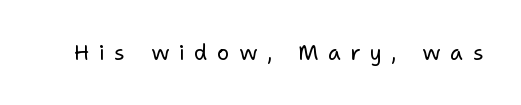
Q: Is the text bold? A: No.
Q: Is the text italic (slanted)? A: No, it is upright.
Q: Is the text underlined? A: No.
Q: Is the spacing between letters normal or unusually wide? A: Unusually wide.
